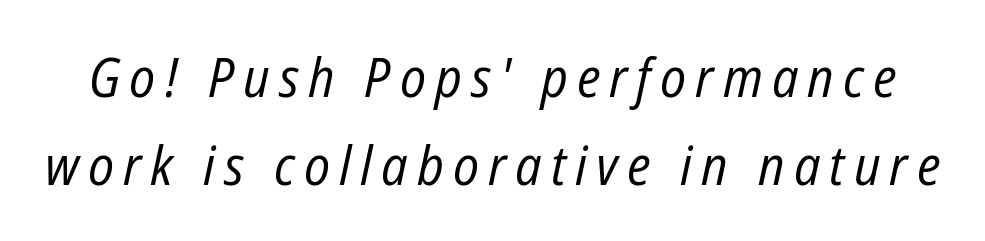
{"italic": "yes", "lean": "right", "slant_degrees": 12, "bold": "no", "weight": "regular", "width": "condensed", "stroke_contrast": "low", "x_height": "medium", "monospaced": "no", "underline": "no", "line_spacing": "normal", "line_spacing_ratio": 1.63, "glyph_px": 54}
